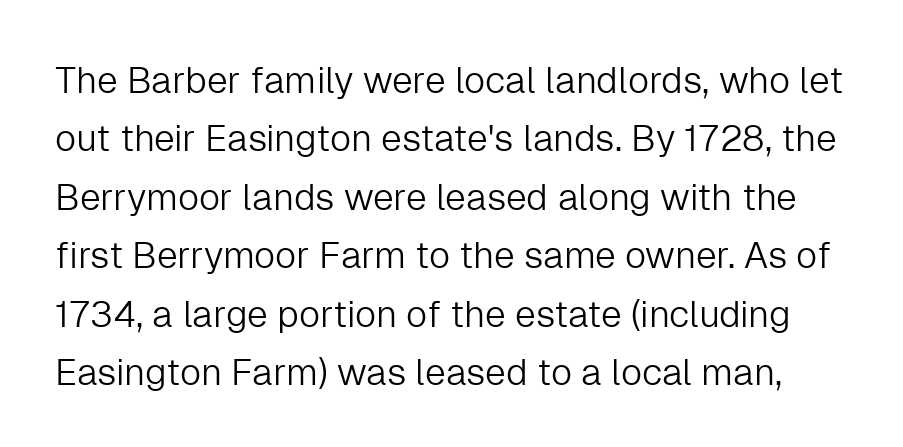
Q: Is the text bold? A: No.
Q: Is the text italic (slanted)? A: No, it is upright.
Q: Is the typeface a serif or a sans-serif typeface? A: Sans-serif.
Q: Is the text underlined? A: No.
Q: Is the spacing between letters normal or unusually wide? A: Normal.
Q: Is the spacing between lines tight, normal or loose? A: Normal.
Q: Width (condensed, normal, or wide)? A: Normal.
Q: Stroke contrast? A: Low.
Q: x-height? A: Medium.
Q: Monospaced? A: No.
